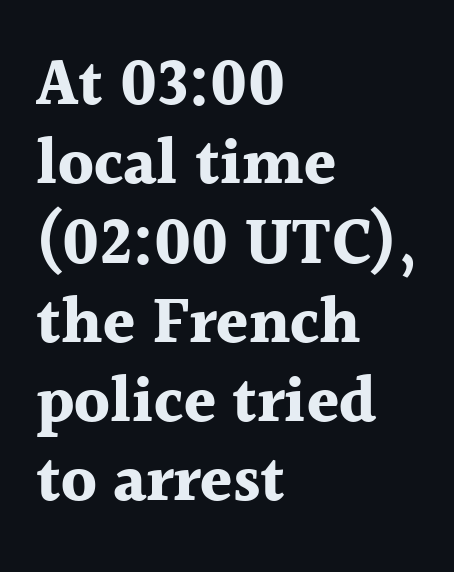
{"serif": "yes", "italic": "no", "bold": "yes", "weight": "bold", "width": "normal", "x_height": "medium", "monospaced": "no", "underline": "no", "align": "left", "line_spacing_ratio": 1.22, "letter_spacing": "normal", "letter_spacing_em": 0.0, "glyph_px": 65}
